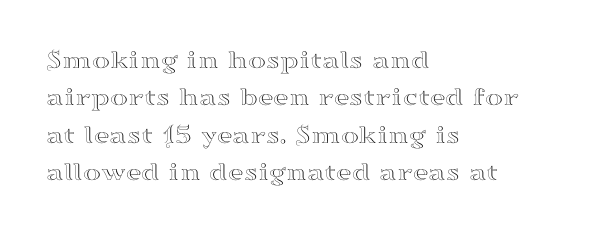
Q: Is the text italic (slanted)? A: No, it is upright.
Q: Is the text underlined? A: No.
Q: How is the paragraph aligned? A: Left-aligned.
Q: Is the spacing between letters normal or unusually wide? A: Normal.
Q: Is the spacing between lines tight, normal or loose? A: Normal.
